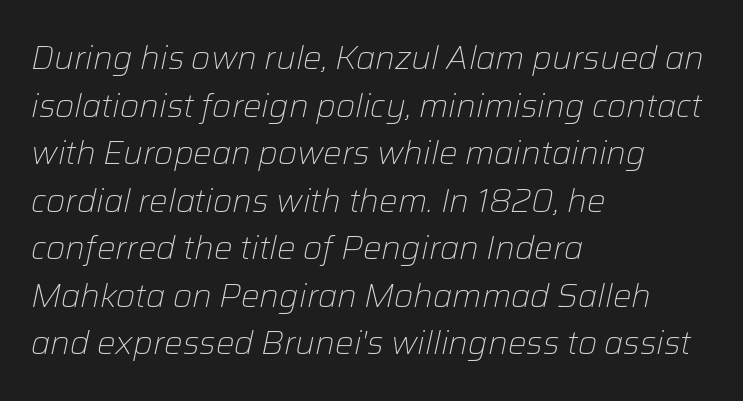
Q: Is the text bold? A: No.
Q: Is the text italic (slanted)? A: Yes, it leans right by about 12 degrees.
Q: Is the text underlined? A: No.
Q: How is the paragraph aligned? A: Left-aligned.
Q: Is the spacing between letters normal or unusually wide? A: Normal.
Q: Is the spacing between lines tight, normal or loose? A: Normal.
Q: Width (condensed, normal, or wide)? A: Normal.
Q: Stroke contrast? A: Low.
Q: x-height? A: Medium.
Q: Monospaced? A: No.
